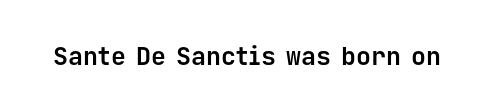
Q: Is the text bold? A: Yes.
Q: Is the text italic (slanted)? A: No, it is upright.
Q: Is the text underlined? A: No.
Q: Is the spacing between letters normal or unusually wide? A: Normal.
